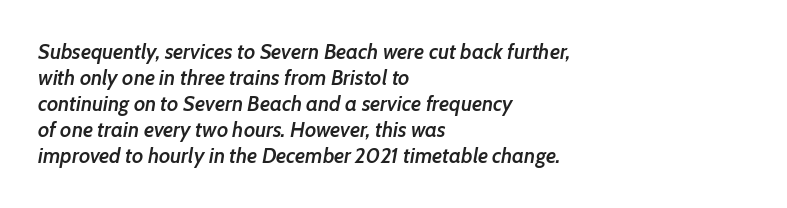
{"italic": "yes", "lean": "right", "slant_degrees": 7, "bold": "semi", "underline": "no", "align": "left", "line_spacing_ratio": 1.24, "letter_spacing": "normal", "letter_spacing_em": 0.0, "glyph_px": 21}
